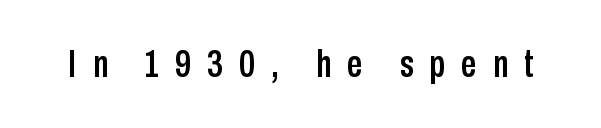
The image shows 38 px condensed sans-serif type, upright; set unusually wide letter spacing (+0.43 em), not underlined; low stroke contrast and a medium x-height.
